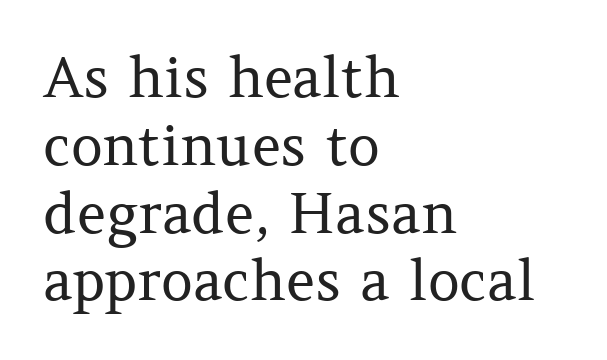
The type family on display is of the serif kind. The lines in this sample share a left origin and differ only in where they stop. The passage shown has conventional tracking throughout. Do the characters align in a grid? No, the font is proportional. No heavy texture on the line: the type isn't bold.
